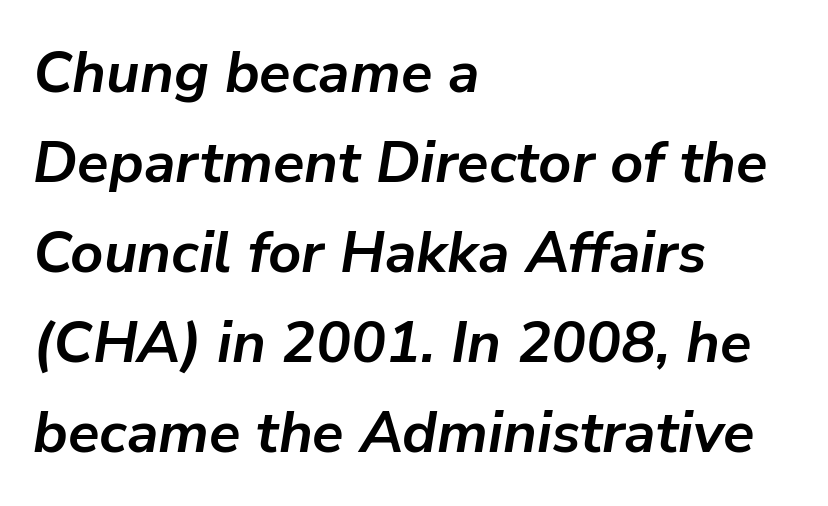
Q: Is the text bold? A: Yes.
Q: Is the text italic (slanted)? A: Yes, it leans right by about 9 degrees.
Q: Is the text underlined? A: No.
Q: How is the paragraph aligned? A: Left-aligned.
Q: Is the spacing between letters normal or unusually wide? A: Normal.
Q: Is the spacing between lines tight, normal or loose? A: Normal.
Q: Width (condensed, normal, or wide)? A: Normal.
Q: Stroke contrast? A: Low.
Q: x-height? A: Medium.
Q: Monospaced? A: No.
